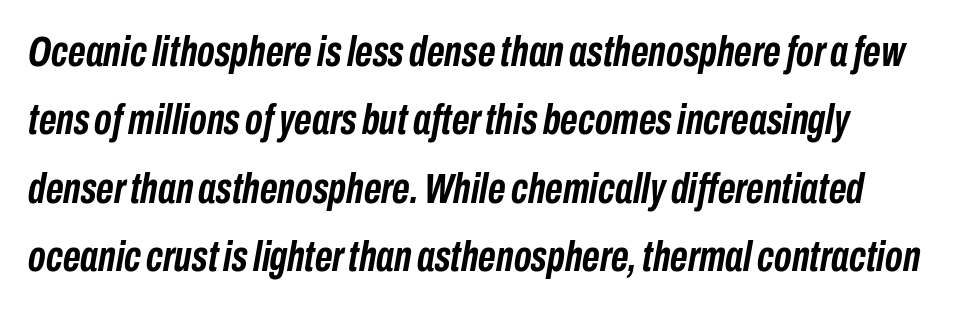
Q: Is the text bold? A: Yes.
Q: Is the text italic (slanted)? A: Yes, it leans right by about 10 degrees.
Q: Is the text underlined? A: No.
Q: Is the spacing between letters normal or unusually wide? A: Normal.
Q: Is the spacing between lines tight, normal or loose? A: Normal.
Q: Width (condensed, normal, or wide)? A: Condensed.
Q: Stroke contrast? A: Low.
Q: x-height? A: Medium.
Q: Monospaced? A: No.
